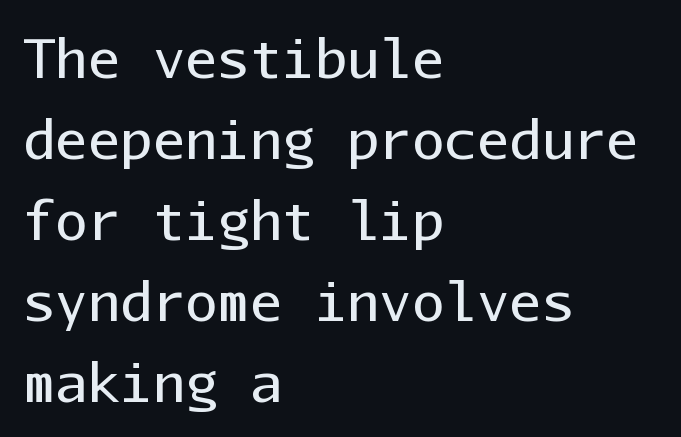
{"serif": "no", "italic": "no", "bold": "no", "weight": "regular", "width": "normal", "stroke_contrast": "low", "x_height": "medium", "monospaced": "yes", "underline": "no", "align": "left", "line_spacing": "normal", "line_spacing_ratio": 1.5, "letter_spacing": "normal", "letter_spacing_em": 0.0, "glyph_px": 54}
